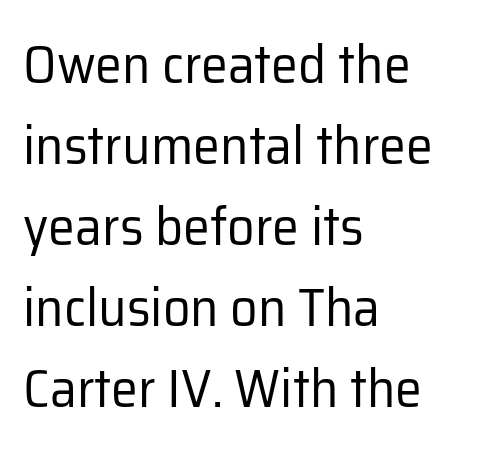
Are there feet on the stems? There aren't — it's a sans. The horizontal fit of the characters is conventional and even. The font sits on the lighter half of the weight spectrum, regular included. The strip under each line holds only bare page. Nope, not italic — everything's standing straight.
